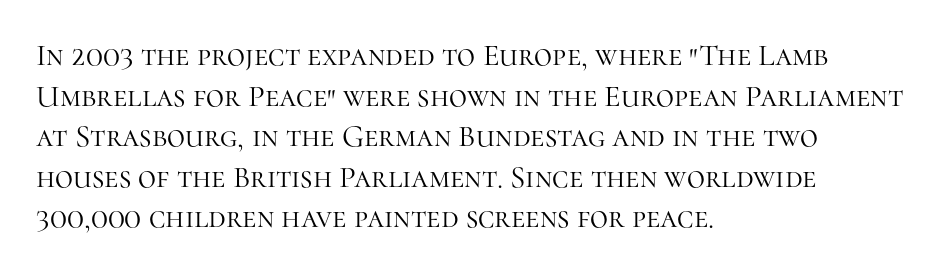
The image shows 31 px light serif type, upright; set left-aligned, normal line spacing (1.31x), normal letter spacing, not underlined; high stroke contrast and a medium x-height.
